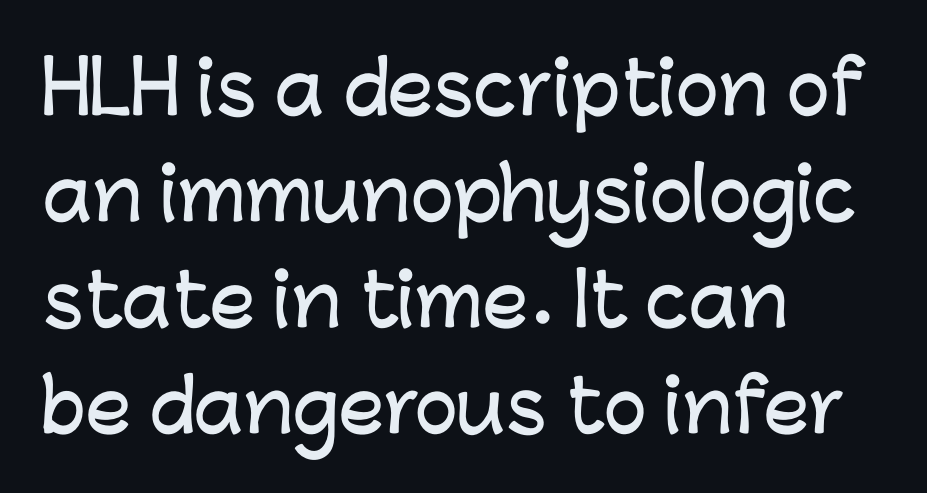
{"serif": "no", "italic": "no", "width": "normal", "stroke_contrast": "low", "x_height": "medium", "monospaced": "no", "underline": "no", "align": "left", "line_spacing": "normal", "line_spacing_ratio": 1.47, "letter_spacing": "normal", "letter_spacing_em": 0.0, "glyph_px": 72}
